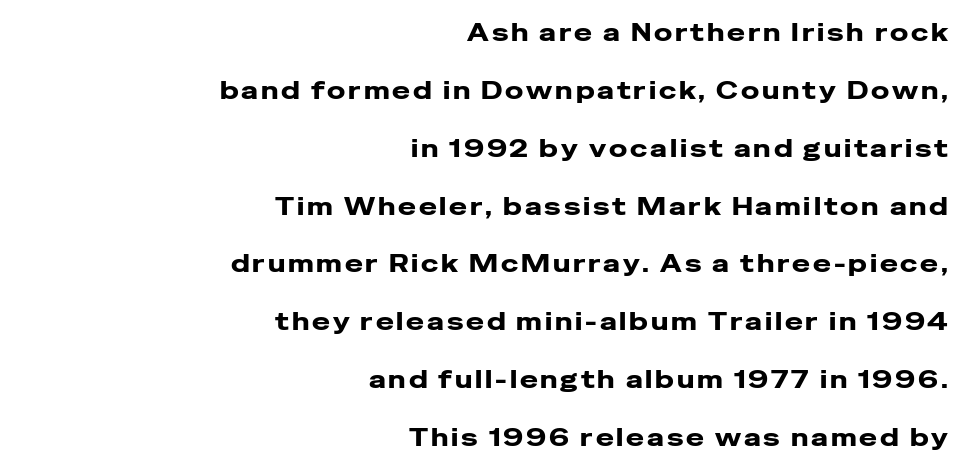
The image shows 24 px bold type, upright; set right-aligned, loose line spacing (2.41x), not underlined.
